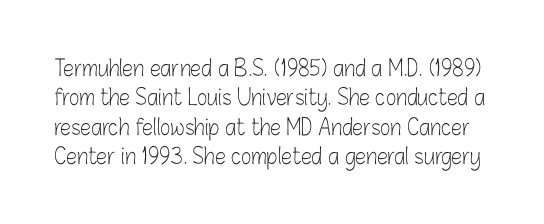
Q: Is the text bold? A: No.
Q: Is the text italic (slanted)? A: No, it is upright.
Q: Is the text underlined? A: No.
Q: Is the spacing between letters normal or unusually wide? A: Normal.
Q: Is the spacing between lines tight, normal or loose? A: Normal.
